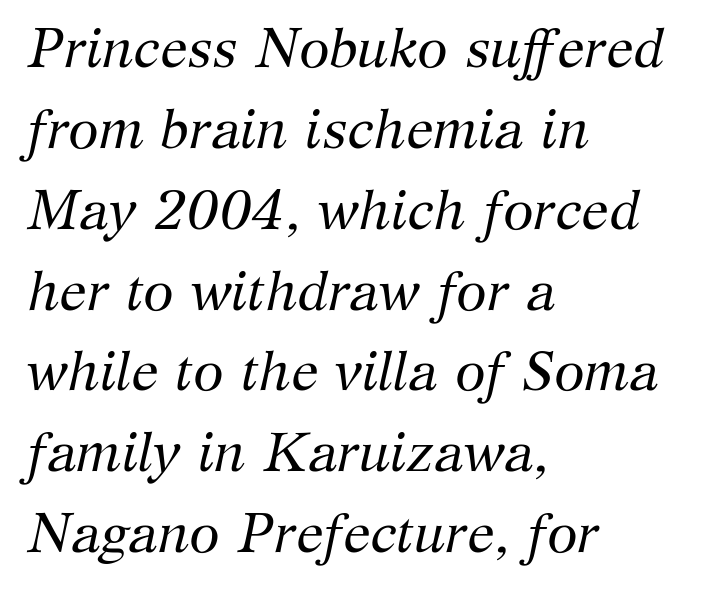
The image shows 55 px regular-weight serif type, italic (leaning right); set left-aligned, normal line spacing (1.47x), normal letter spacing, not underlined; medium stroke contrast and a medium x-height.
